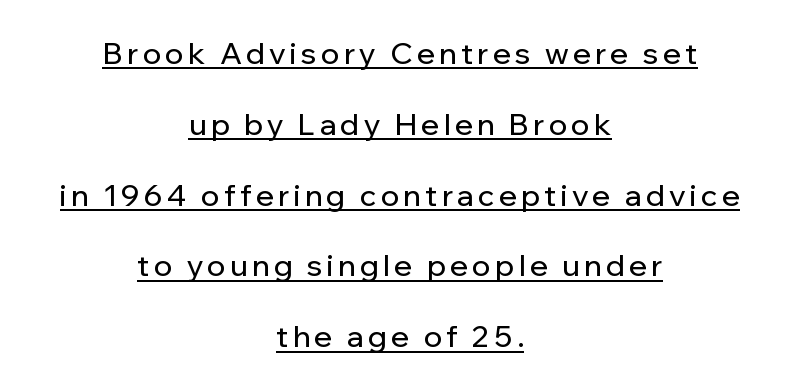
Q: Is the text italic (slanted)? A: No, it is upright.
Q: Is the typeface a serif or a sans-serif typeface? A: Sans-serif.
Q: Is the text underlined? A: Yes.
Q: How is the paragraph aligned? A: Centered.
Q: Is the spacing between lines tight, normal or loose? A: Loose.
Q: Width (condensed, normal, or wide)? A: Normal.
Q: Stroke contrast? A: Low.
Q: x-height? A: Medium.
Q: Monospaced? A: No.
